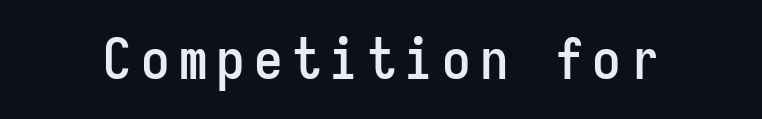
The image shows 57 px condensed sans-serif type, upright, monospaced; set not underlined; low stroke contrast and a medium x-height.
